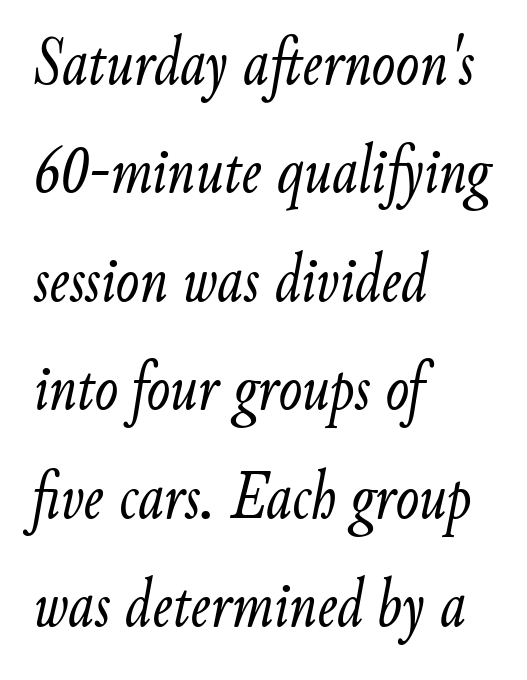
{"italic": "yes", "lean": "right", "slant_degrees": 9, "bold": "no", "weight": "light", "width": "condensed", "stroke_contrast": "low", "x_height": "small", "monospaced": "no", "underline": "no", "align": "left", "line_spacing": "normal", "line_spacing_ratio": 1.55, "letter_spacing": "normal", "letter_spacing_em": 0.0, "glyph_px": 70}
